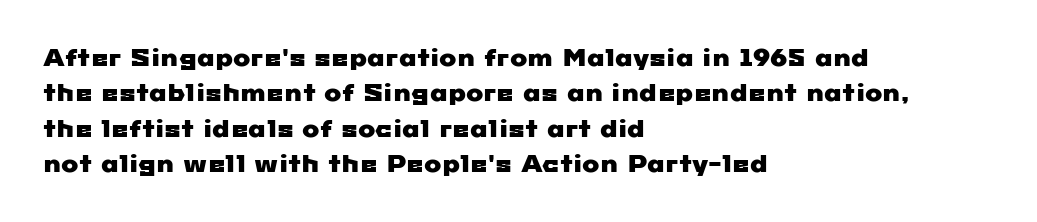
Q: Is the text underlined? A: No.
Q: How is the paragraph aligned? A: Left-aligned.
Q: Is the spacing between letters normal or unusually wide? A: Normal.
Q: Is the spacing between lines tight, normal or loose? A: Normal.
